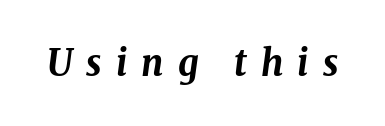
Q: Is the text bold? A: Yes.
Q: Is the text italic (slanted)? A: Yes, it leans right by about 8 degrees.
Q: Is the text underlined? A: No.
Q: Is the spacing between letters normal or unusually wide? A: Unusually wide.
Q: Width (condensed, normal, or wide)? A: Normal.
Q: Stroke contrast? A: Medium.
Q: x-height? A: Medium.
Q: Monospaced? A: No.
